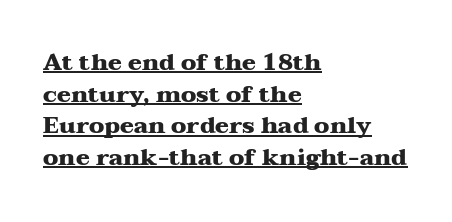
Is there any slant? The stems are plumb. The glyphs have the mass of a bold cut. The letterforms sit shoulder to shoulder at normal distance. The text block is weighted toward the left margin, trailing off unevenly rightward.
